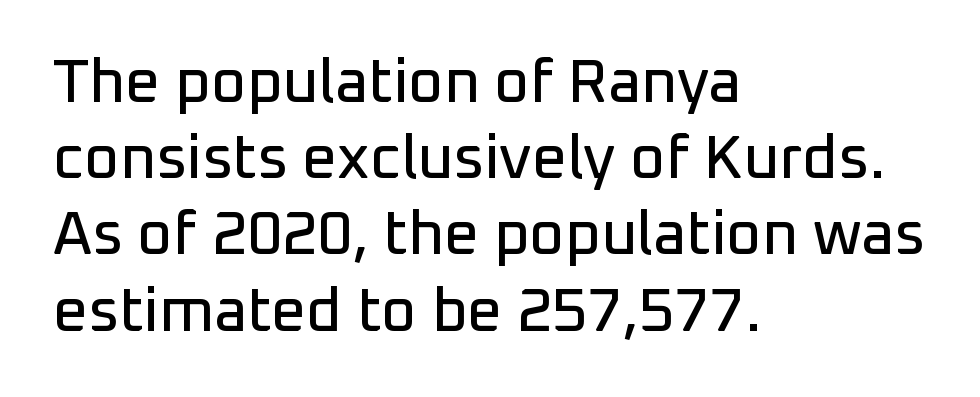
The image shows 61 px sans-serif type, upright; set left-aligned, normal line spacing (1.25x), normal letter spacing, not underlined; low stroke contrast and a medium x-height.
